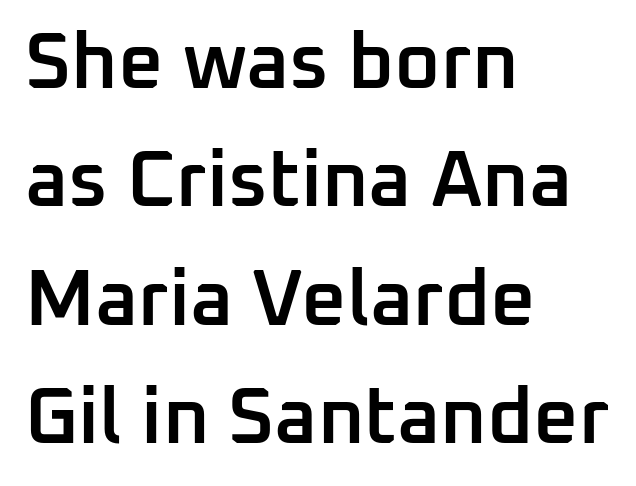
{"serif": "no", "italic": "no", "bold": "semi", "weight": "semibold", "width": "normal", "stroke_contrast": "low", "x_height": "medium", "monospaced": "no", "underline": "no", "align": "left", "line_spacing": "normal", "line_spacing_ratio": 1.5, "letter_spacing": "normal", "letter_spacing_em": 0.0, "glyph_px": 79}
